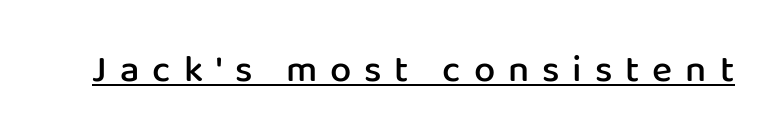
{"serif": "no", "italic": "no", "bold": "semi", "weight": "semibold", "width": "normal", "stroke_contrast": "low", "x_height": "medium", "monospaced": "no", "underline": "yes", "letter_spacing": "wide", "letter_spacing_em": 0.34, "glyph_px": 38}
